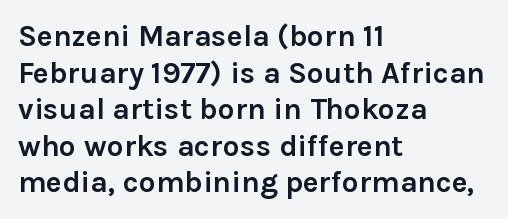
Q: Is the text bold? A: Yes.
Q: Is the text italic (slanted)? A: No, it is upright.
Q: Is the typeface a serif or a sans-serif typeface? A: Sans-serif.
Q: Is the text underlined? A: No.
Q: How is the paragraph aligned? A: Left-aligned.
Q: Is the spacing between letters normal or unusually wide? A: Normal.
Q: Width (condensed, normal, or wide)? A: Normal.
Q: x-height? A: Medium.
Q: Monospaced? A: No.
